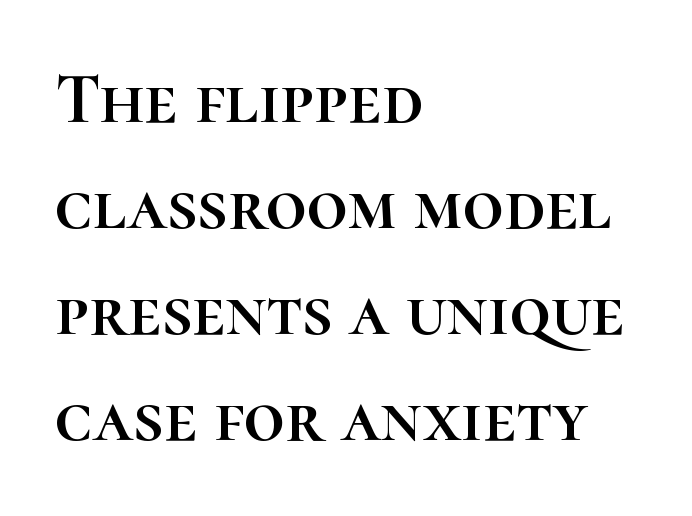
The lines are quadded left. It's the straight-up-and-down kind of type. Descenders hang freely into open space. Honestly, the row spacing looks completely unremarkable.
